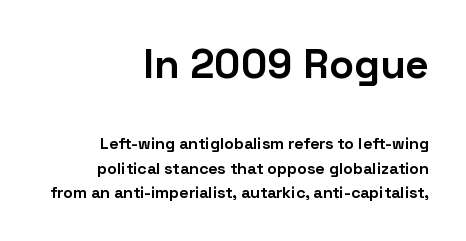
The vertical gap from one line to the next is medium. The passage is arranged like a letterhead date or caption credit — flush right. Each letter keeps its own natural width here, so spacing adapts to shape. Scale decreases going downward across the two blocks.
